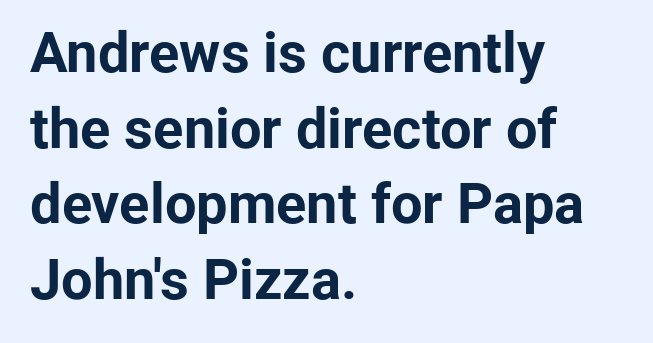
Q: Is the text bold? A: Yes.
Q: Is the text italic (slanted)? A: No, it is upright.
Q: Is the typeface a serif or a sans-serif typeface? A: Sans-serif.
Q: Is the text underlined? A: No.
Q: How is the paragraph aligned? A: Left-aligned.
Q: Is the spacing between letters normal or unusually wide? A: Normal.
Q: Is the spacing between lines tight, normal or loose? A: Normal.
Q: Width (condensed, normal, or wide)? A: Normal.
Q: Stroke contrast? A: Low.
Q: x-height? A: Medium.
Q: Monospaced? A: No.
